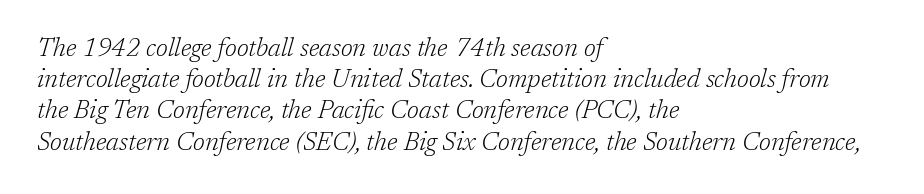
Q: Is the text bold? A: No.
Q: Is the text italic (slanted)? A: Yes, it leans right by about 17 degrees.
Q: Is the text underlined? A: No.
Q: How is the paragraph aligned? A: Left-aligned.
Q: Is the spacing between letters normal or unusually wide? A: Normal.
Q: Is the spacing between lines tight, normal or loose? A: Normal.
